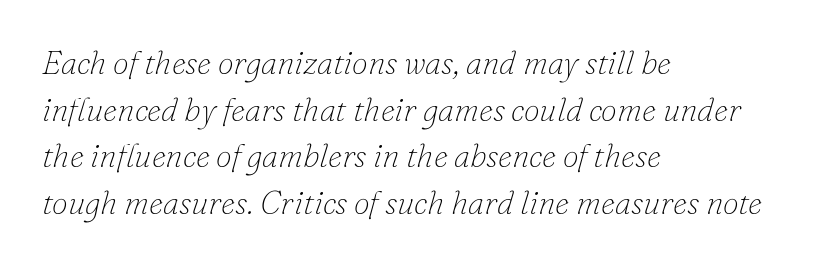
The strokes are not fattened; the text isn't bold. Plain, unruled lines of type. If you measured baseline to baseline, you'd find a middling distance. The rendering uses natural spacing where letterforms have individual widths. In terms of letterform style, serifs are clearly present.
